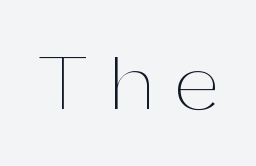
Q: Is the text bold? A: No.
Q: Is the text italic (slanted)? A: No, it is upright.
Q: Is the text underlined? A: No.
Q: Is the spacing between letters normal or unusually wide? A: Unusually wide.
Q: Width (condensed, normal, or wide)? A: Normal.
Q: Stroke contrast? A: Medium.
Q: x-height? A: Medium.
Q: Monospaced? A: No.
